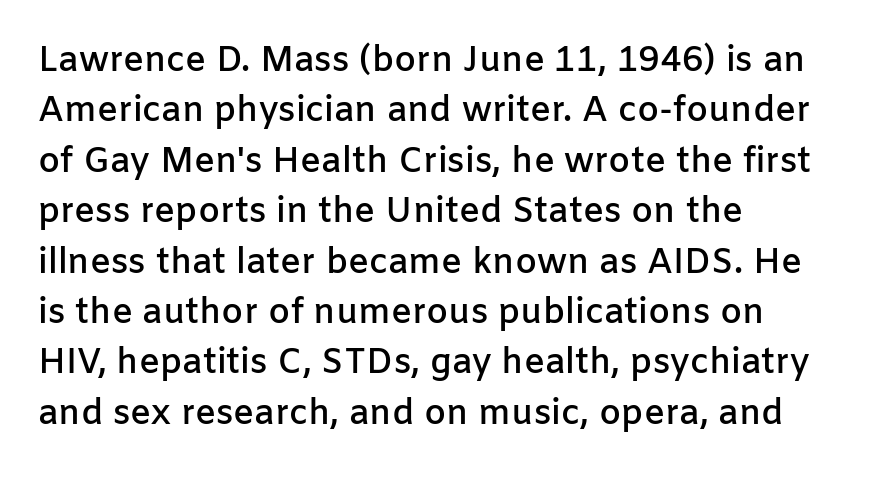
Q: Is the text bold? A: Semi-bold.
Q: Is the text italic (slanted)? A: No, it is upright.
Q: Is the typeface a serif or a sans-serif typeface? A: Sans-serif.
Q: Is the text underlined? A: No.
Q: How is the paragraph aligned? A: Left-aligned.
Q: Is the spacing between letters normal or unusually wide? A: Normal.
Q: Is the spacing between lines tight, normal or loose? A: Normal.
Q: Width (condensed, normal, or wide)? A: Normal.
Q: Stroke contrast? A: Low.
Q: x-height? A: Medium.
Q: Monospaced? A: No.
